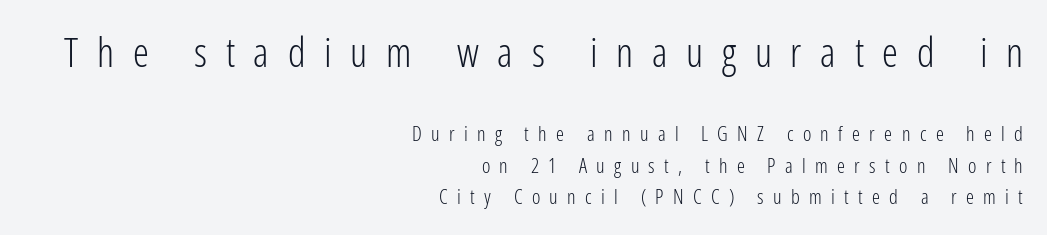
Ascenders rise straight up at ninety degrees. Baseline-to-baseline distance is the conventional proportion of letter height. Each stroke keeps to a modest, everyday thickness or less. Bigger letters appear in the top chunk; the bottom chunk is reduced. The passage shown is typed in a proportional face where columns would drift.
